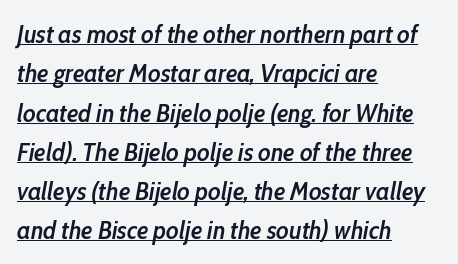
In CSS terms this would be text-align: left. Would a proofreader flag this as italicized? Yes. Tracking here is standard; glyphs follow each other at the usual distance. A continuous stroke trails under the words, as in a hyperlink.
